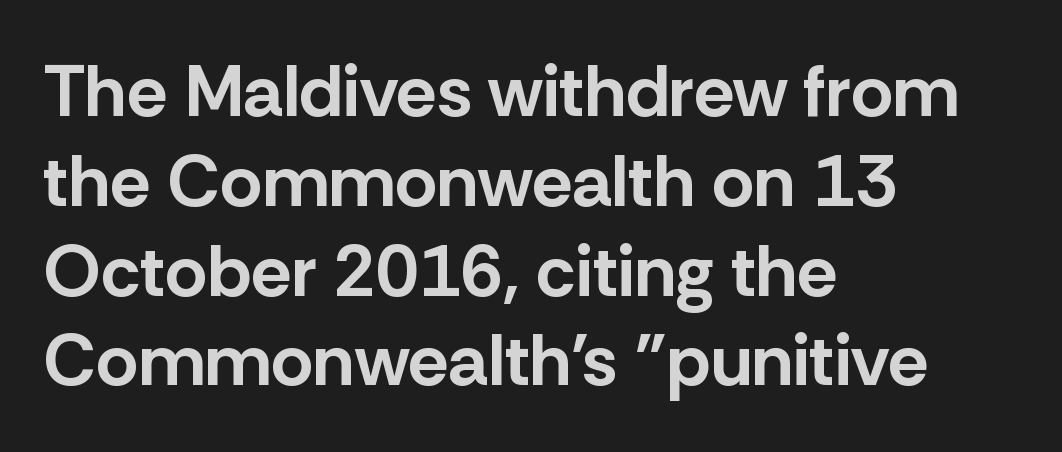
The image shows 73 px bold sans-serif type, upright; set left-aligned, line spacing 1.23x, normal letter spacing, not underlined; low stroke contrast and a medium x-height.
